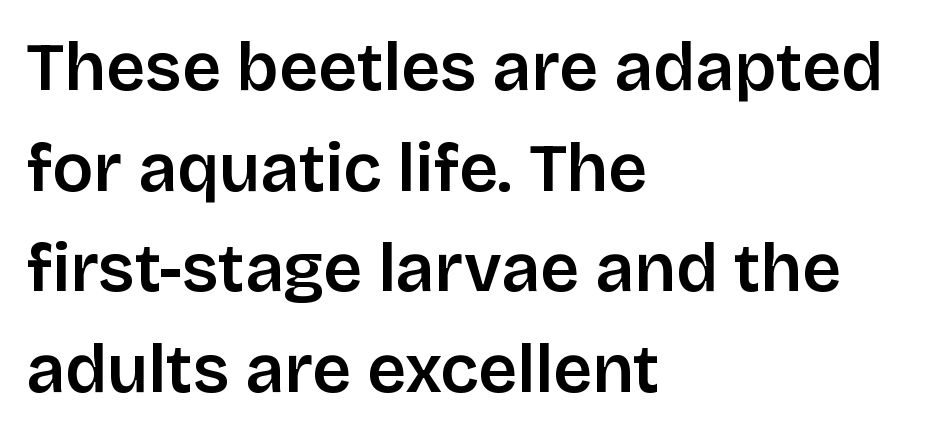
Q: Is the text italic (slanted)? A: No, it is upright.
Q: Is the typeface a serif or a sans-serif typeface? A: Sans-serif.
Q: Is the text underlined? A: No.
Q: How is the paragraph aligned? A: Left-aligned.
Q: Is the spacing between letters normal or unusually wide? A: Normal.
Q: Is the spacing between lines tight, normal or loose? A: Normal.
Q: Width (condensed, normal, or wide)? A: Normal.
Q: Stroke contrast? A: Low.
Q: x-height? A: Large.
Q: Monospaced? A: No.
